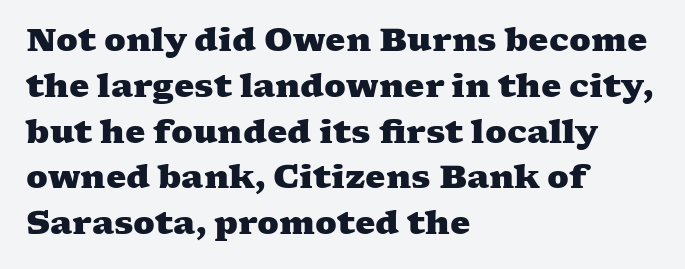
{"serif": "yes", "bold": "yes", "weight": "heavy", "width": "wide", "stroke_contrast": "medium", "x_height": "medium", "monospaced": "no", "underline": "no", "align": "left", "line_spacing": "normal", "line_spacing_ratio": 1.43, "letter_spacing": "normal", "letter_spacing_em": 0.0, "glyph_px": 32}
